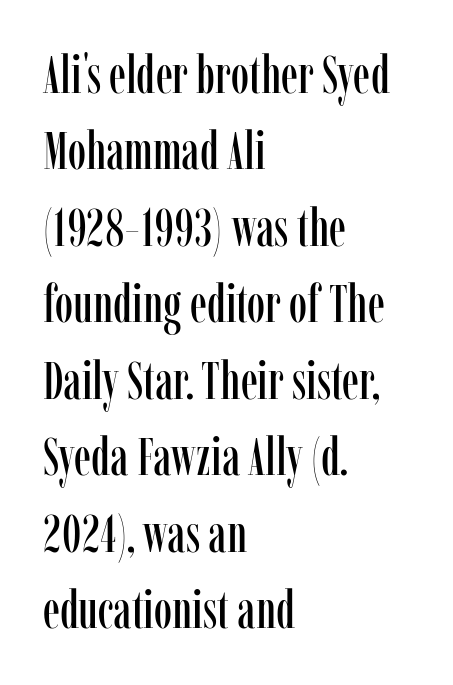
{"serif": "yes", "italic": "no", "width": "condensed", "stroke_contrast": "low", "x_height": "medium", "monospaced": "no", "underline": "no", "align": "left", "line_spacing": "normal", "line_spacing_ratio": 1.47, "letter_spacing": "normal", "letter_spacing_em": 0.0, "glyph_px": 52}
